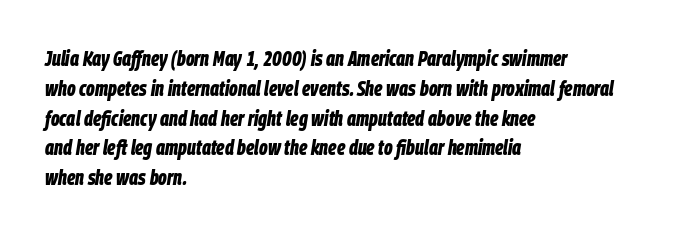
The image shows 21 px bold type, italic (leaning right); set left-aligned, normal line spacing (1.42x), normal letter spacing, not underlined.
